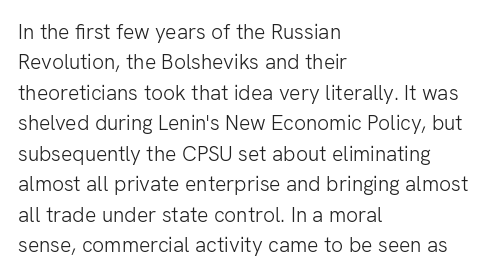
The image shows 21 px text type, upright; set left-aligned, normal line spacing (1.45x), normal letter spacing, not underlined.
